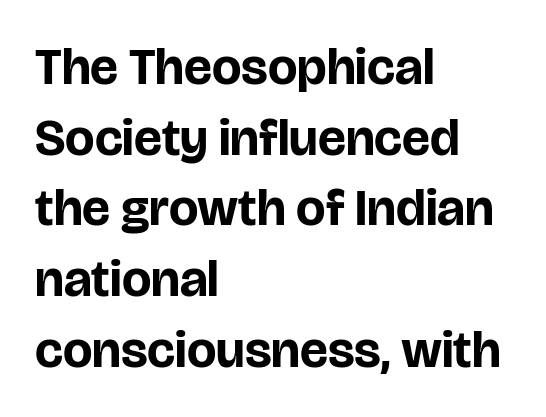
You'd pick this weight for a headline — it's a proper bold. Proportional: the letters do not fall into vertical columns. This block has exactly the height ordinary leading produces. Each line starts at the same left margin while the right side varies. Regarding serifs, this sample does without them. Has an underline been added? It has not.
